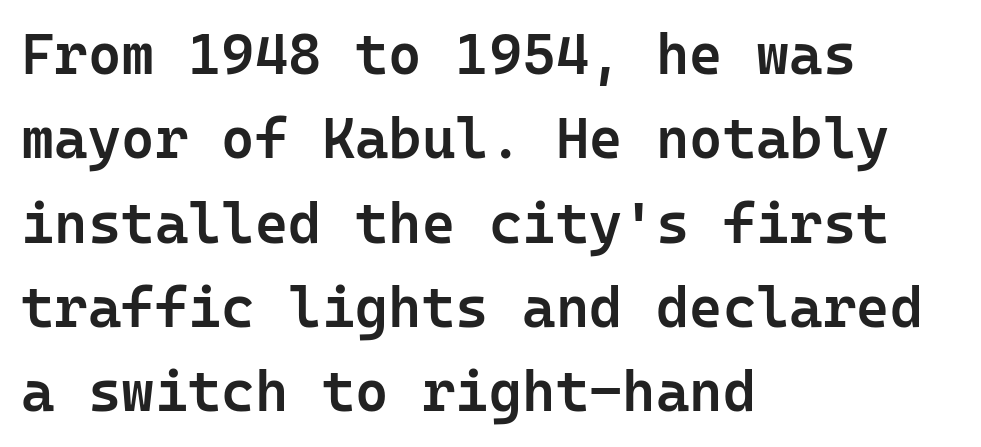
Are there feet on the stems? There aren't — it's a sans. Every row of glyphs begins at an identical x-position on the left. On the weight axis this lands at semibold, roughly 600. The passage shown stacks its lines at a standard gap.
